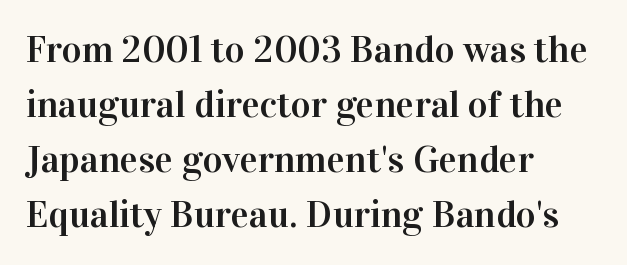
The words here are not underlined. Style check: upright. The type is set solid horizontally, with unmodified tracking. Note the varied advance widths — an 'i' is clearly narrower than an 'm'. Stroke terminals: seriffed. Reading down the column, the eye jumps a familiar distance to each next line.
